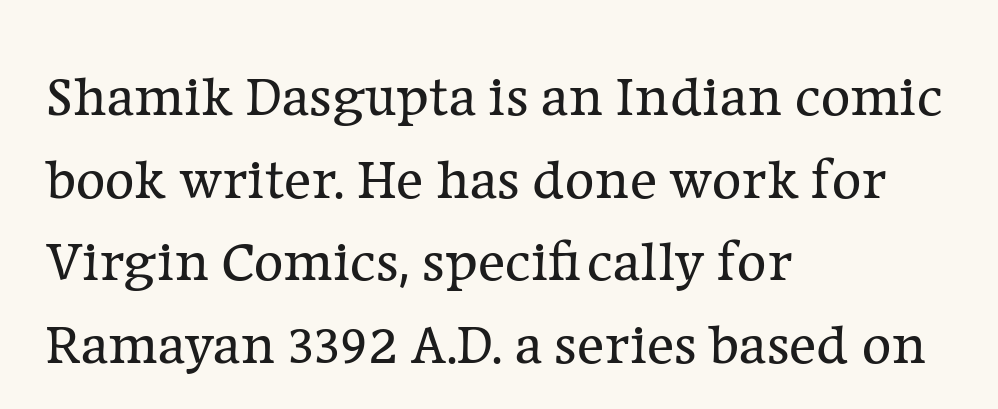
The image shows 57 px regular-weight serif type, upright; set left-aligned, normal line spacing (1.45x), normal letter spacing, not underlined; low stroke contrast and a medium x-height.
